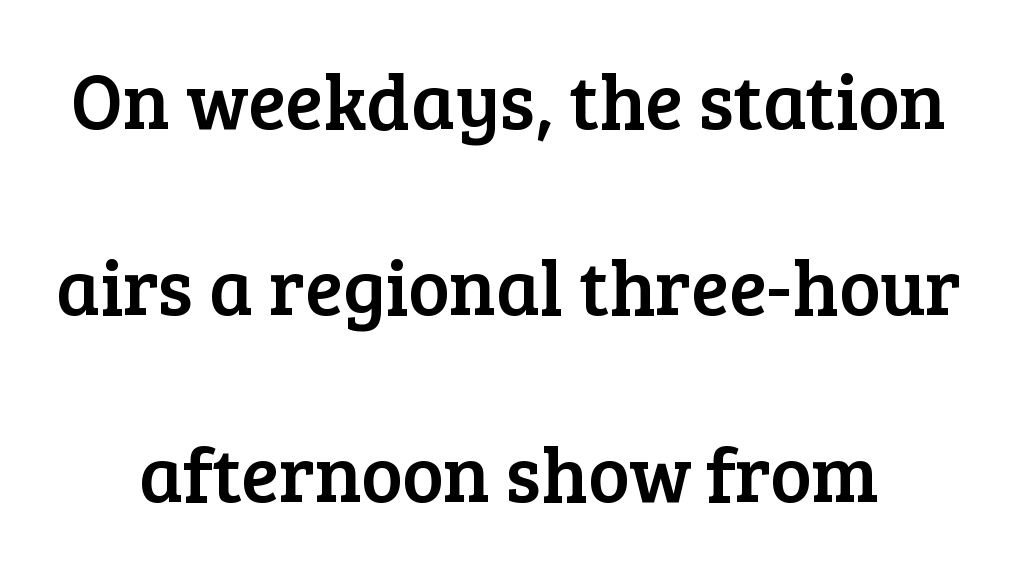
Whoever set this chose breathing room over compactness in the vertical rhythm. Regarding serifs, this sample has them. The gaps between neighbouring characters are ordinary and unremarkable. Is this a fixed-width face? No — the glyphs have proportional, varying widths. Rendered with straight, roman letterforms.
